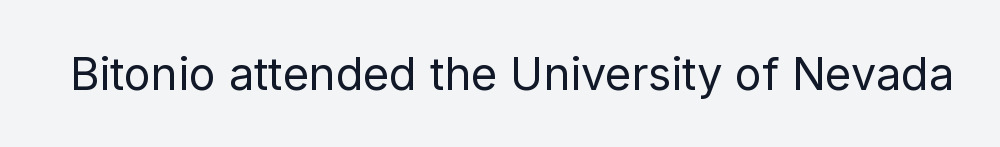
Q: Is the text bold? A: No.
Q: Is the text italic (slanted)? A: No, it is upright.
Q: Is the typeface a serif or a sans-serif typeface? A: Sans-serif.
Q: Is the text underlined? A: No.
Q: Is the spacing between letters normal or unusually wide? A: Normal.
Q: Width (condensed, normal, or wide)? A: Normal.
Q: Stroke contrast? A: Low.
Q: x-height? A: Medium.
Q: Monospaced? A: No.
